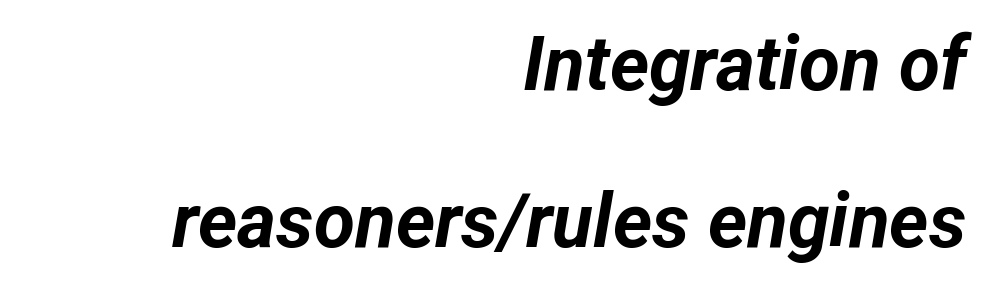
The image shows 75 px bold type, italic (leaning right); set right-aligned, loose line spacing (2.1x), normal letter spacing, not underlined; low stroke contrast and a medium x-height.
